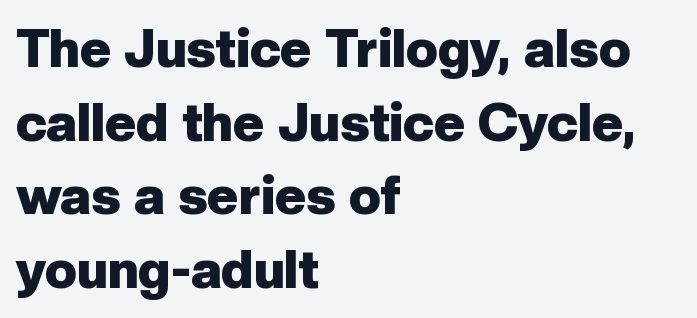
This rendering leaves character spacing at its baseline value. The area under the type is left untouched. Do the characters align in a grid? No, the font is proportional. Plenty of ink on the page — the face is bold. The rag falls on the right side of this text block. This sample keeps an unexceptional amount of space between lines.
